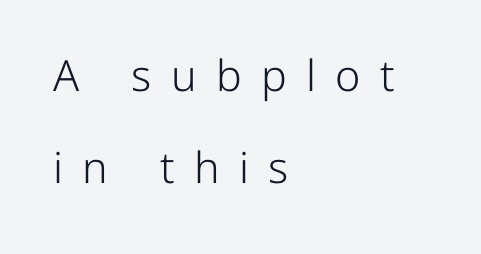
Summary of vertical rhythm: relaxed, with wide interline spacing. This rendering features lettering with no underline. Stems here are at most as thick as an everyday book face. The letters advance in unequal steps, a hallmark of proportional type.
